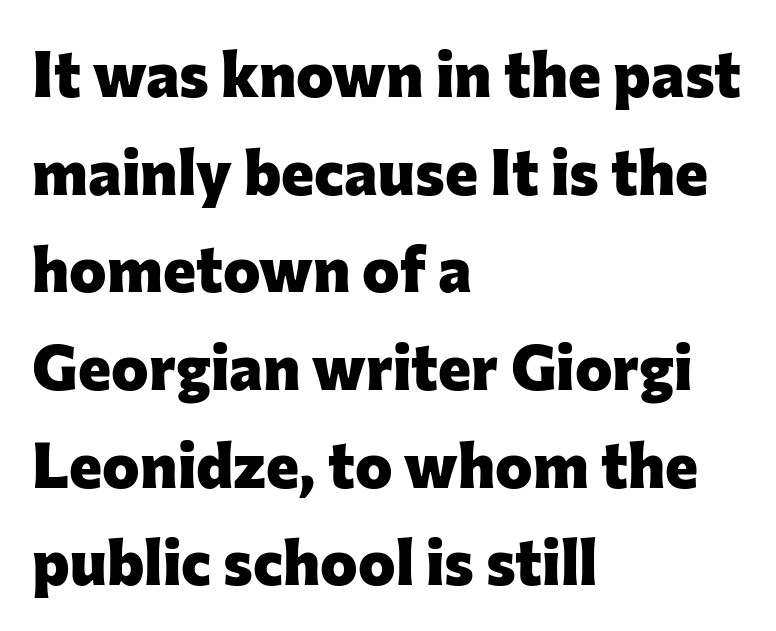
Tall strokes in this sample are plumb rather than angled. Think of a printed novel: that variable character pitch is what you see here. Classification — sans serif. Bare-footed words on every line.
